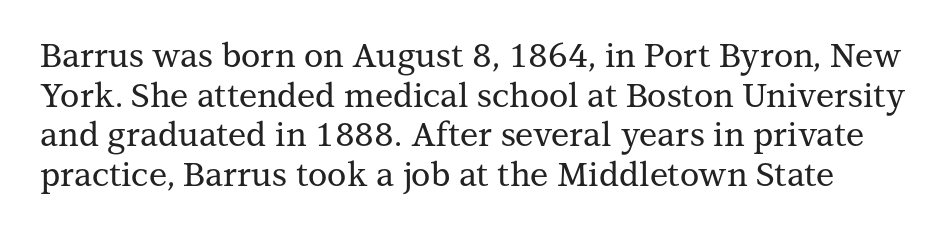
Q: Is the text italic (slanted)? A: No, it is upright.
Q: Is the typeface a serif or a sans-serif typeface? A: Serif.
Q: Is the text underlined? A: No.
Q: Is the spacing between letters normal or unusually wide? A: Normal.
Q: Width (condensed, normal, or wide)? A: Normal.
Q: Stroke contrast? A: Medium.
Q: x-height? A: Medium.
Q: Monospaced? A: No.
